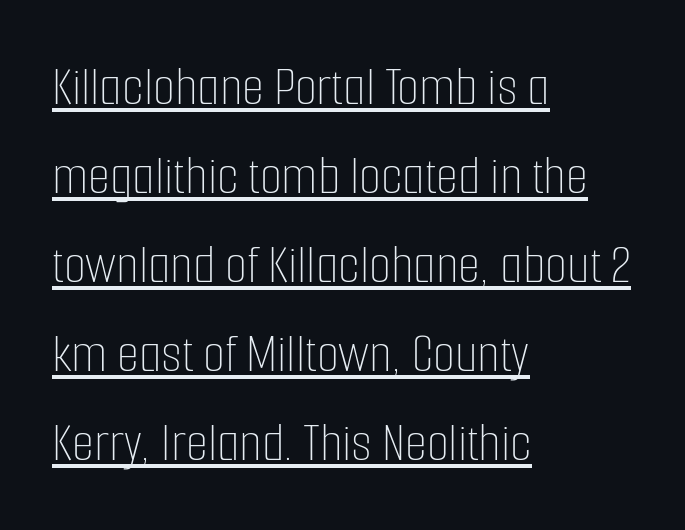
Q: Is the text bold? A: No.
Q: Is the text italic (slanted)? A: No, it is upright.
Q: Is the text underlined? A: Yes.
Q: How is the paragraph aligned? A: Left-aligned.
Q: Is the spacing between letters normal or unusually wide? A: Normal.
Q: Is the spacing between lines tight, normal or loose? A: Normal.
Q: Width (condensed, normal, or wide)? A: Condensed.
Q: Stroke contrast? A: Low.
Q: x-height? A: Medium.
Q: Monospaced? A: No.
